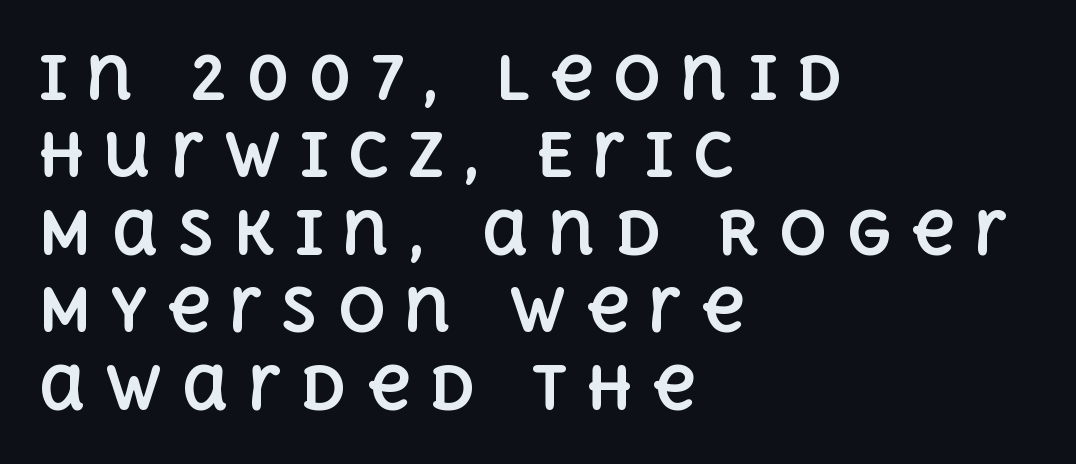
Q: Is the text bold? A: Yes.
Q: Is the text italic (slanted)? A: No, it is upright.
Q: Is the text underlined? A: No.
Q: How is the paragraph aligned? A: Left-aligned.
Q: Is the spacing between letters normal or unusually wide? A: Unusually wide.
Q: Is the spacing between lines tight, normal or loose? A: Normal.
Q: Width (condensed, normal, or wide)? A: Normal.
Q: x-height? A: Large.
Q: Monospaced? A: No.
